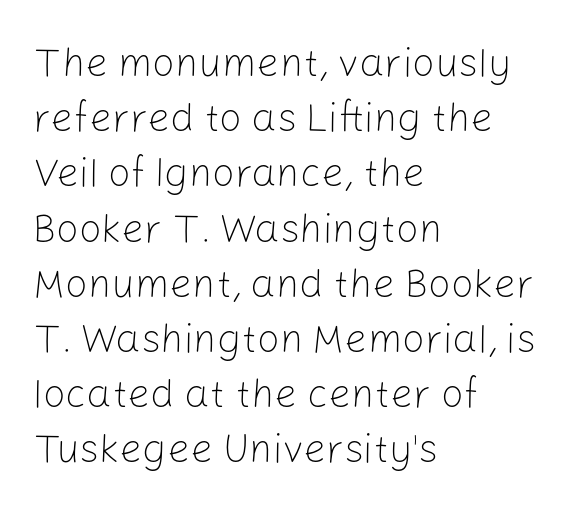
The image shows 40 px light sans-serif type, upright; set left-aligned, normal line spacing (1.38x), normal letter spacing, not underlined; low stroke contrast and a medium x-height.
